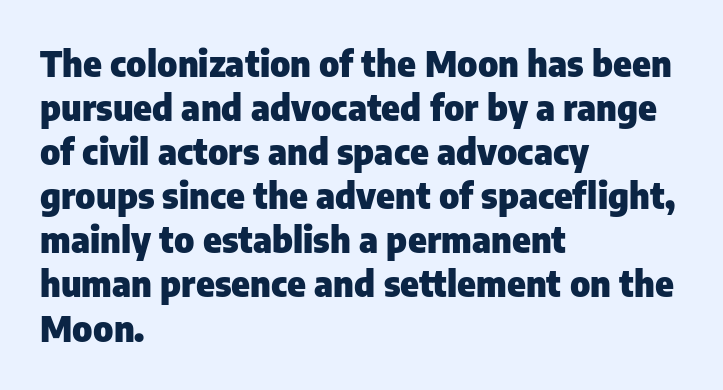
The image shows 35 px heavy sans-serif type, upright; set left-aligned, normal line spacing (1.26x), normal letter spacing, not underlined; low stroke contrast and a medium x-height.
